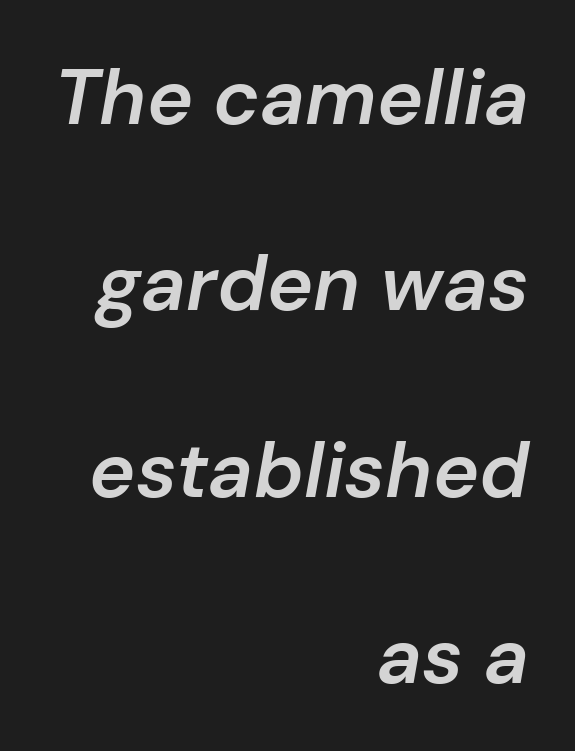
Q: Is the text bold? A: Semi-bold.
Q: Is the text italic (slanted)? A: Yes, it leans right by about 10 degrees.
Q: Is the text underlined? A: No.
Q: How is the paragraph aligned? A: Right-aligned.
Q: Is the spacing between letters normal or unusually wide? A: Normal.
Q: Is the spacing between lines tight, normal or loose? A: Loose.
Q: Width (condensed, normal, or wide)? A: Normal.
Q: Stroke contrast? A: Low.
Q: x-height? A: Medium.
Q: Monospaced? A: No.
